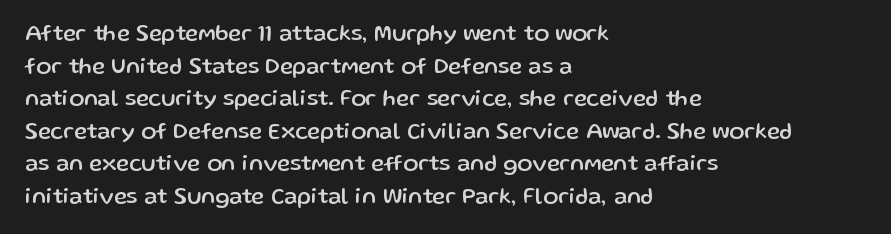
Q: Is the text italic (slanted)? A: No, it is upright.
Q: Is the text underlined? A: No.
Q: How is the paragraph aligned? A: Left-aligned.
Q: Is the spacing between letters normal or unusually wide? A: Normal.
Q: Is the spacing between lines tight, normal or loose? A: Normal.
